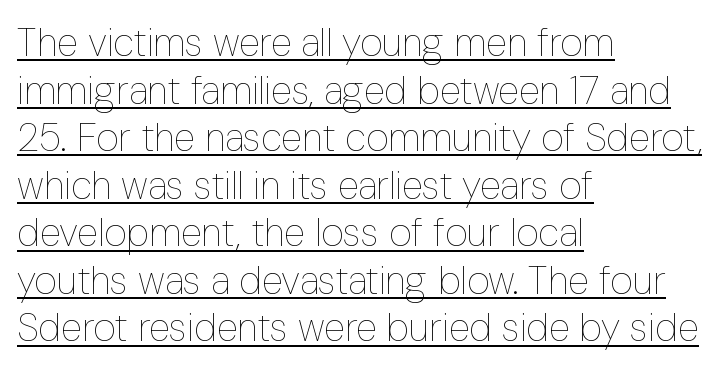
Caption: face not bold, strokes unweighted. Does the copy run flush right? No — it runs flush left. Varying glyph widths throughout — classic text-font behaviour. The rendering keeps characters at their native spacing.
